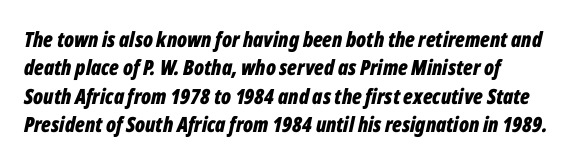
Q: Is the text bold? A: Yes.
Q: Is the text italic (slanted)? A: Yes, it leans right by about 12 degrees.
Q: Is the text underlined? A: No.
Q: Is the spacing between letters normal or unusually wide? A: Normal.
Q: Is the spacing between lines tight, normal or loose? A: Normal.
